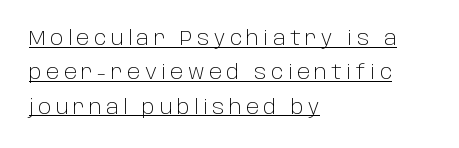
{"italic": "no", "bold": "no", "underline": "yes", "align": "left", "line_spacing_ratio": 1.72, "letter_spacing": "wide", "letter_spacing_em": 0.23, "glyph_px": 20}
